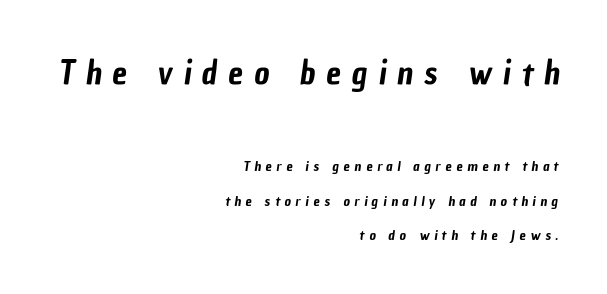
The image shows 33 px condensed sans-serif type; set right-aligned, loose line spacing (2.45x), unusually wide letter spacing (+0.33 em), not underlined; the first (top) block is 2.36x larger; low stroke contrast and a medium x-height.
